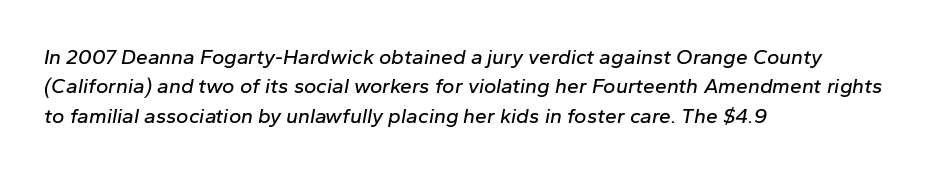
Successive baselines arrive at the customary interval. The font's italic variant was chosen for this text. Where is the straight margin? On the left. Tracking here is standard; glyphs follow each other at the usual distance. Bare-footed words on every line.
